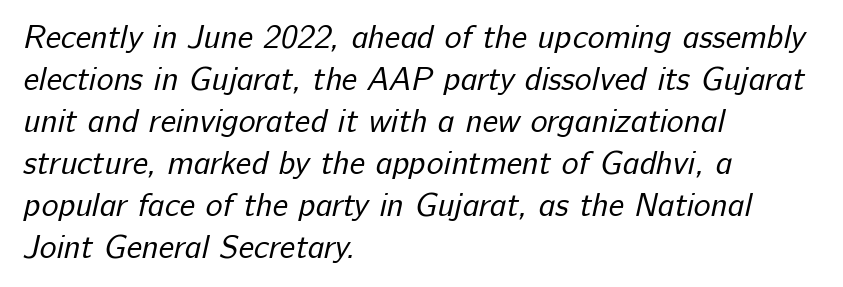
Q: Is the text bold? A: No.
Q: Is the typeface a serif or a sans-serif typeface? A: Sans-serif.
Q: Is the text underlined? A: No.
Q: How is the paragraph aligned? A: Left-aligned.
Q: Is the spacing between letters normal or unusually wide? A: Normal.
Q: Is the spacing between lines tight, normal or loose? A: Normal.
Q: Width (condensed, normal, or wide)? A: Normal.
Q: Stroke contrast? A: Low.
Q: x-height? A: Medium.
Q: Monospaced? A: No.
